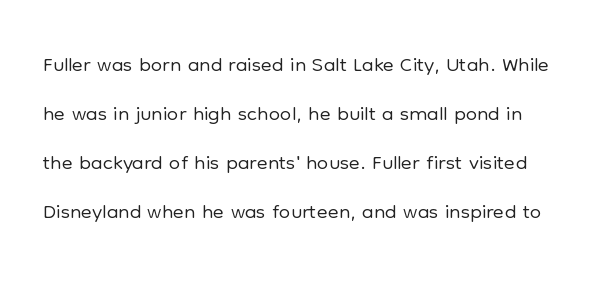
Q: Is the text bold? A: No.
Q: Is the text italic (slanted)? A: No, it is upright.
Q: Is the typeface a serif or a sans-serif typeface? A: Sans-serif.
Q: Is the text underlined? A: No.
Q: Is the spacing between letters normal or unusually wide? A: Normal.
Q: Is the spacing between lines tight, normal or loose? A: Normal.
Q: Width (condensed, normal, or wide)? A: Normal.
Q: Stroke contrast? A: Low.
Q: x-height? A: Medium.
Q: Monospaced? A: No.
